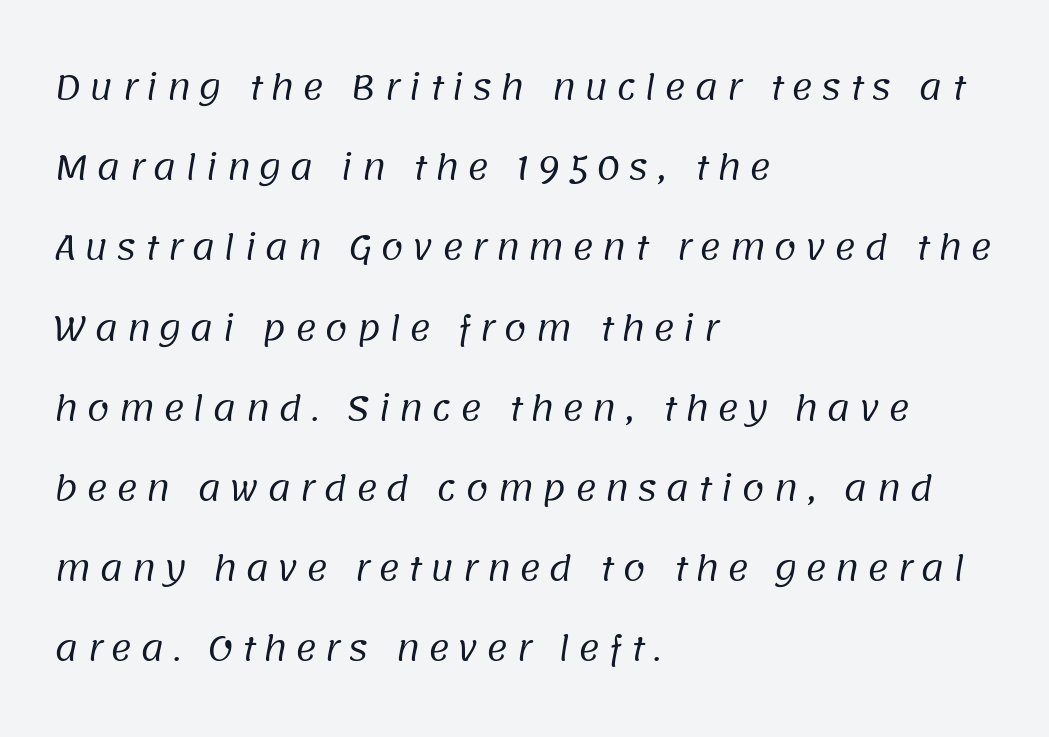
Q: Is the text bold? A: No.
Q: Is the typeface a serif or a sans-serif typeface? A: Sans-serif.
Q: Is the text underlined? A: No.
Q: How is the paragraph aligned? A: Left-aligned.
Q: Is the spacing between letters normal or unusually wide? A: Unusually wide.
Q: Is the spacing between lines tight, normal or loose? A: Loose.
Q: Width (condensed, normal, or wide)? A: Normal.
Q: Stroke contrast? A: Low.
Q: x-height? A: Large.
Q: Monospaced? A: No.
